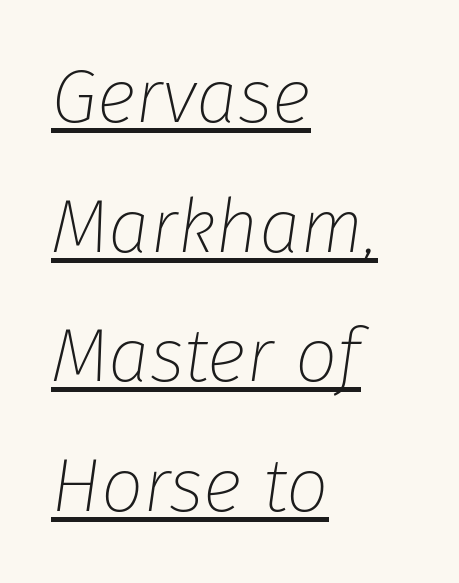
The weight would be labelled regular, book, light, or lighter still. Looks like regular typesetting: each glyph gets only the width it needs. Tracking value appears to be zero — textbook default spacing. A baseline rule has been typeset under these characters. Slanted lettering throughout. Each line starts at the same left margin while the right side varies.
